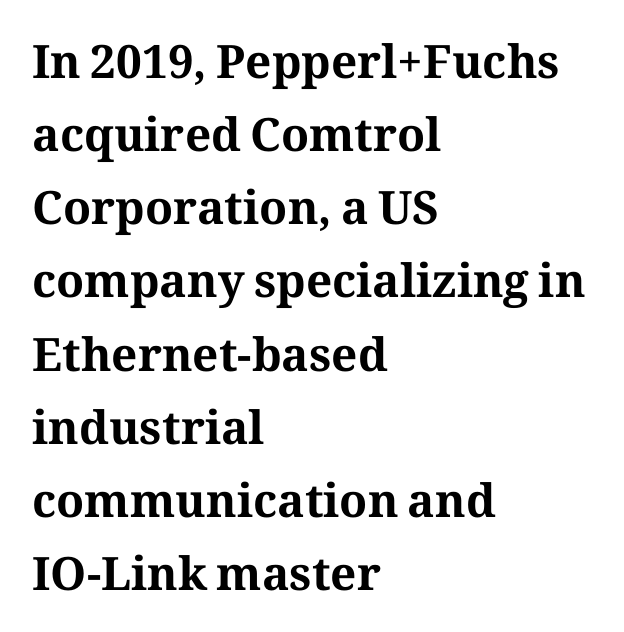
The image shows 46 px bold serif type, upright; set left-aligned, normal line spacing (1.59x), normal letter spacing, not underlined; medium stroke contrast and a medium x-height.
